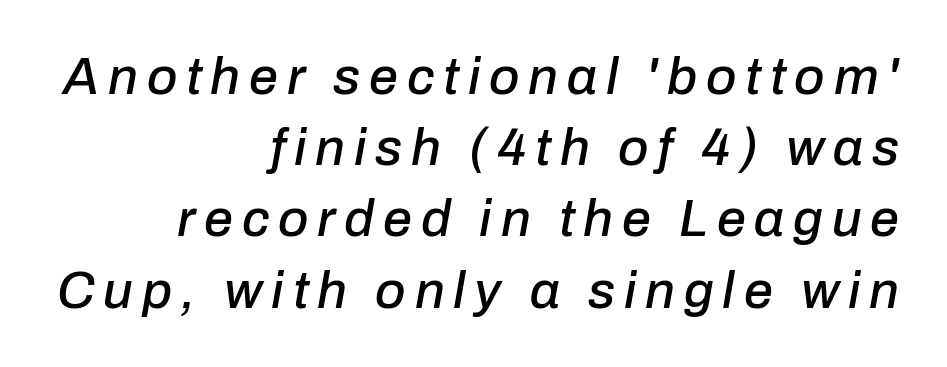
Q: Is the text italic (slanted)? A: Yes, it leans right by about 10 degrees.
Q: Is the text underlined? A: No.
Q: How is the paragraph aligned? A: Right-aligned.
Q: Is the spacing between lines tight, normal or loose? A: Normal.
Q: Width (condensed, normal, or wide)? A: Normal.
Q: Stroke contrast? A: Low.
Q: x-height? A: Medium.
Q: Monospaced? A: No.
